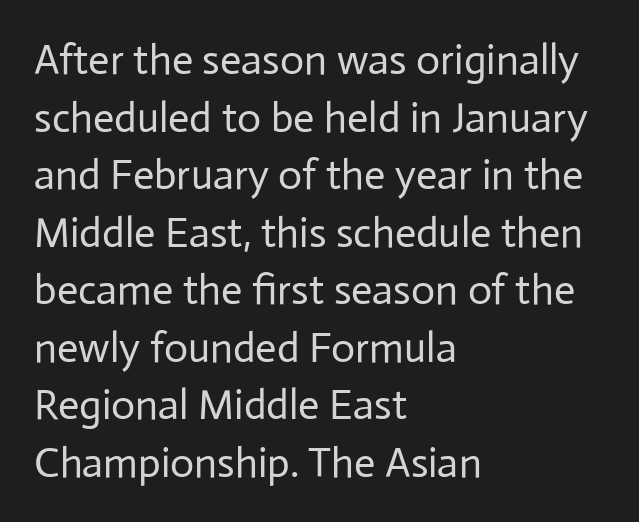
The image shows 42 px regular-weight sans-serif type, upright; set left-aligned, normal line spacing (1.37x), normal letter spacing, not underlined; low stroke contrast and a medium x-height.
